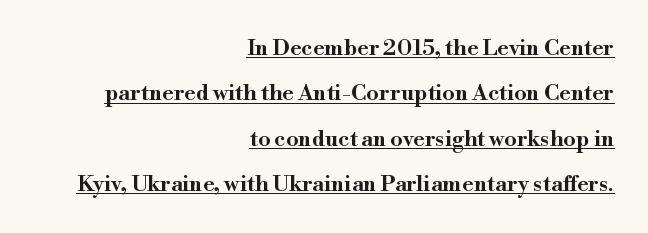
{"italic": "no", "underline": "yes", "align": "right", "line_spacing": "loose", "line_spacing_ratio": 2.06, "letter_spacing": "normal", "letter_spacing_em": 0.0, "glyph_px": 22}
